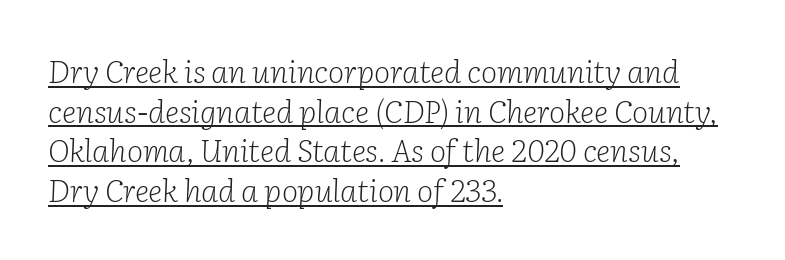
I'd call this a serif setting — the letters wear small feet. Does extra space separate the letters? No, they use regular spacing. Designer's note — italics engaged. Each letter keeps its own natural width here, so spacing adapts to shape. Vertically, the passage feels balanced, rows spaced as you'd expect.
